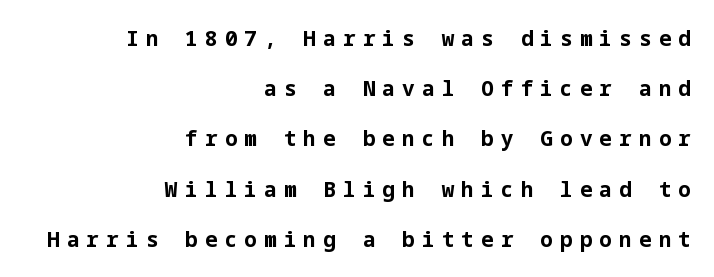
Q: Is the text bold? A: Yes.
Q: Is the text italic (slanted)? A: No, it is upright.
Q: Is the text underlined? A: No.
Q: How is the paragraph aligned? A: Right-aligned.
Q: Is the spacing between letters normal or unusually wide? A: Unusually wide.
Q: Is the spacing between lines tight, normal or loose? A: Loose.
